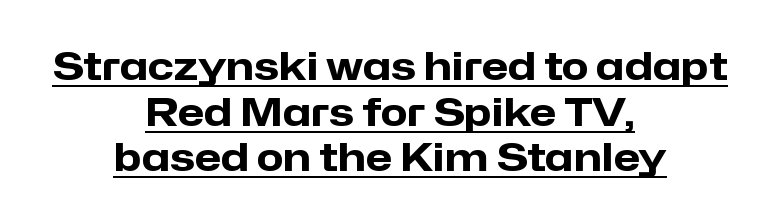
The image shows 39 px heavy sans-serif type, upright; set centered, line spacing 1.17x, normal letter spacing, underlined; low stroke contrast and a medium x-height.
